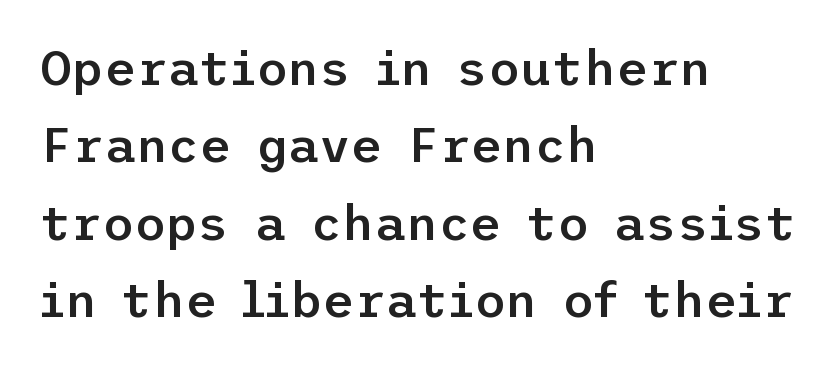
Q: Is the text bold? A: Semi-bold.
Q: Is the text italic (slanted)? A: No, it is upright.
Q: Is the typeface a serif or a sans-serif typeface? A: Sans-serif.
Q: Is the text underlined? A: No.
Q: How is the paragraph aligned? A: Left-aligned.
Q: Is the spacing between letters normal or unusually wide? A: Normal.
Q: Is the spacing between lines tight, normal or loose? A: Normal.
Q: Width (condensed, normal, or wide)? A: Normal.
Q: Stroke contrast? A: Low.
Q: x-height? A: Medium.
